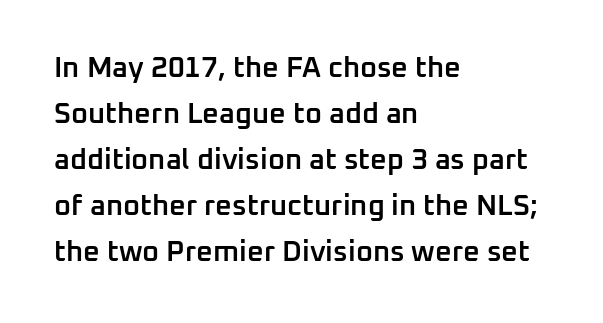
The image shows 29 px semibold sans-serif type, upright; set left-aligned, normal line spacing (1.59x), normal letter spacing, not underlined; low stroke contrast and a medium x-height.
